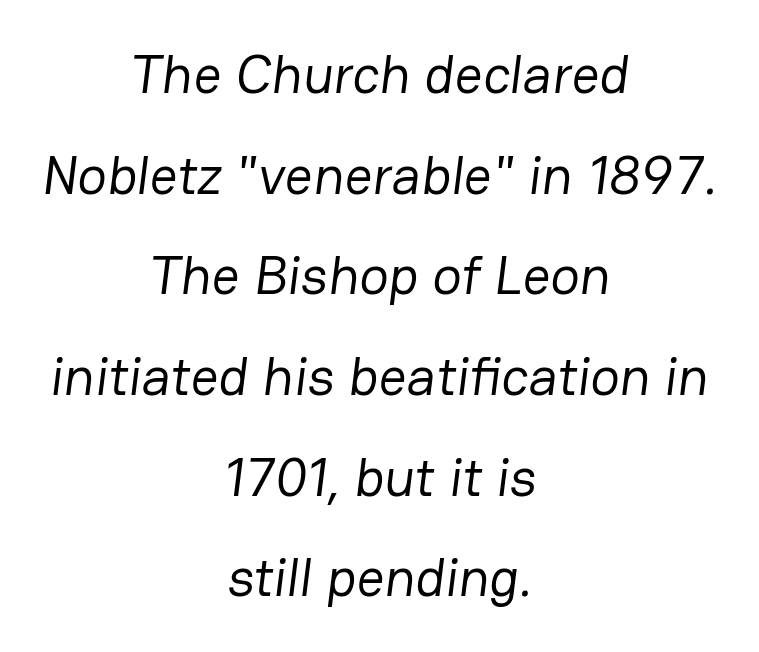
The image shows 55 px regular-weight sans-serif type; set centered, line spacing 1.83x, normal letter spacing, not underlined; low stroke contrast and a medium x-height.
